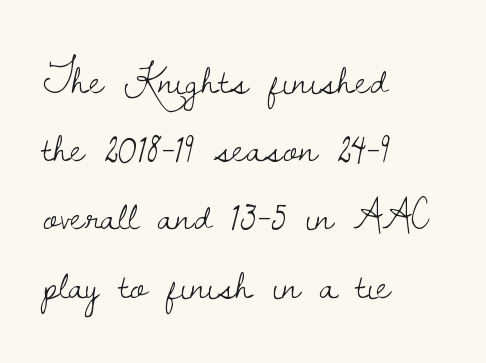
Q: Is the text bold? A: No.
Q: Is the text italic (slanted)? A: Yes.
Q: Is the typeface a serif or a sans-serif typeface? A: Serif.
Q: Is the text underlined? A: No.
Q: How is the paragraph aligned? A: Left-aligned.
Q: Is the spacing between letters normal or unusually wide? A: Normal.
Q: Is the spacing between lines tight, normal or loose? A: Normal.
Q: Width (condensed, normal, or wide)? A: Normal.
Q: Stroke contrast? A: Low.
Q: x-height? A: Small.
Q: Monospaced? A: No.
